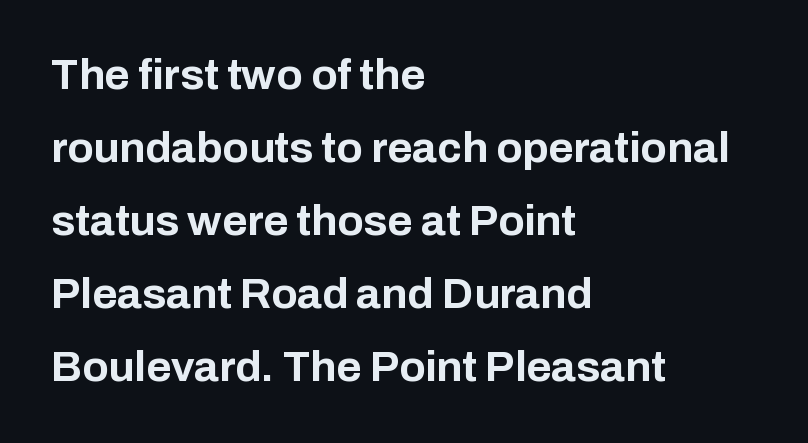
{"serif": "no", "italic": "no", "bold": "yes", "weight": "bold", "width": "normal", "stroke_contrast": "low", "x_height": "medium", "monospaced": "no", "underline": "no", "align": "left", "line_spacing": "normal", "line_spacing_ratio": 1.7, "letter_spacing": "normal", "letter_spacing_em": 0.0, "glyph_px": 43}
